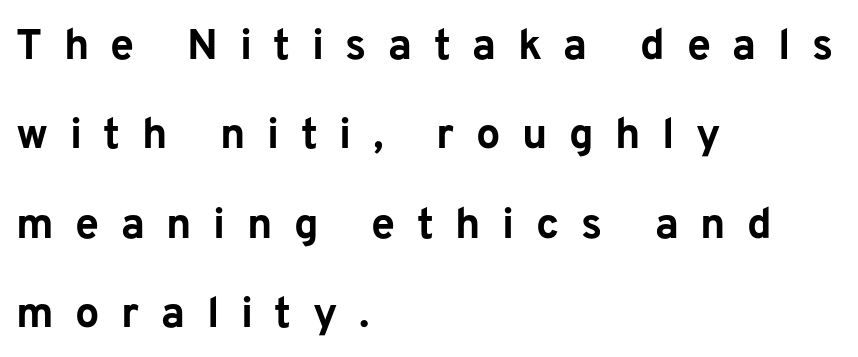
The image shows 43 px bold sans-serif type, upright; set left-aligned, loose line spacing (2.08x), unusually wide letter spacing (+0.5 em), not underlined; low stroke contrast and a medium x-height.
